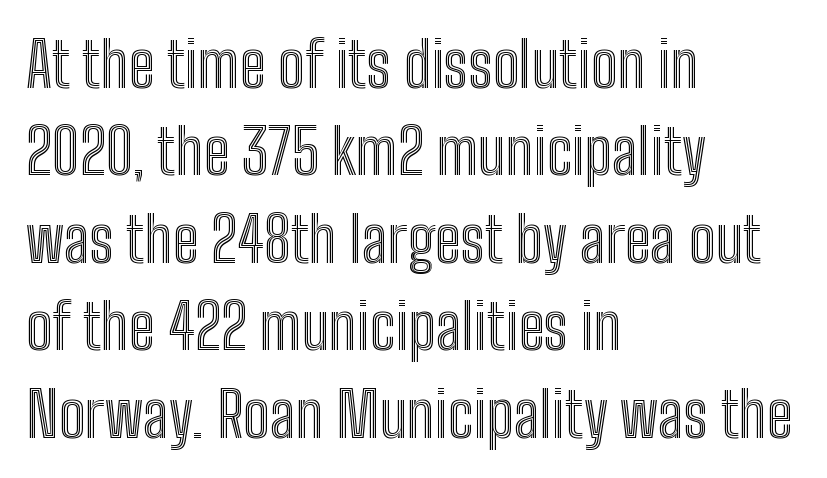
The image shows 62 px condensed type, upright; set left-aligned, normal line spacing (1.41x), normal letter spacing, not underlined; a medium x-height.
